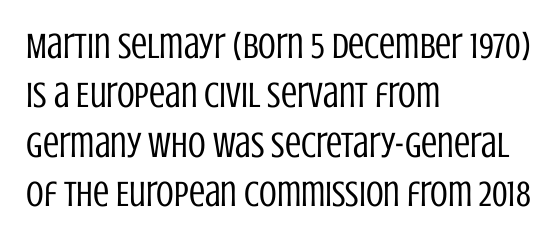
The image shows 36 px regular-weight, condensed sans-serif type, upright; set left-aligned, normal line spacing (1.37x), normal letter spacing, not underlined; low stroke contrast and a large x-height.
